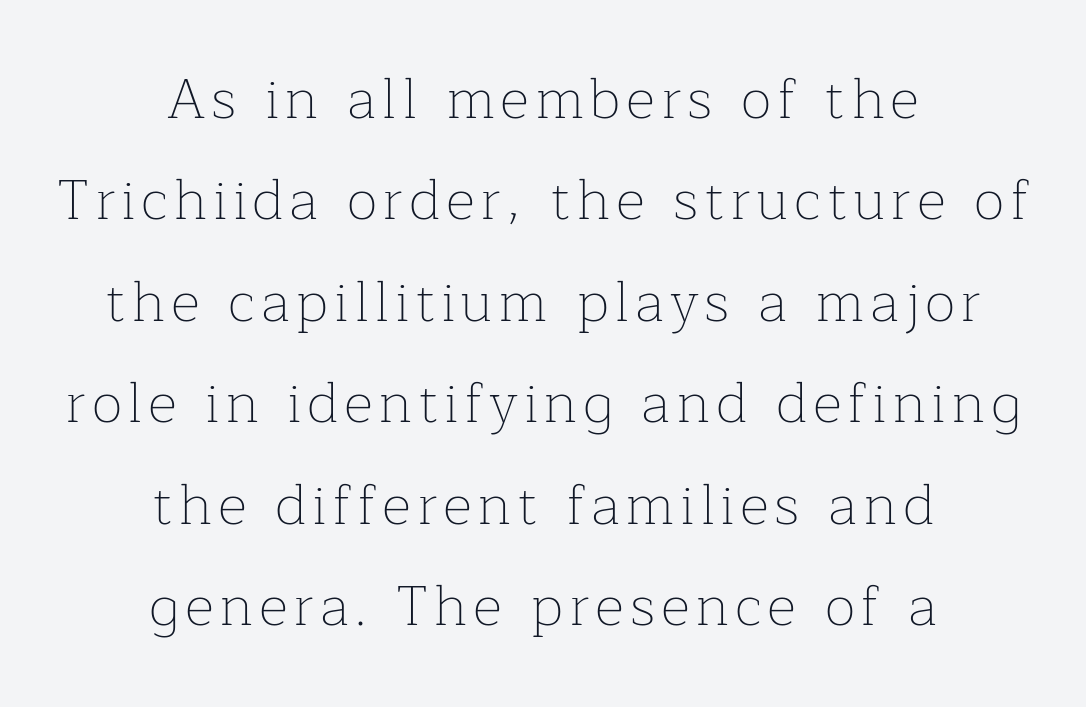
Q: Is the text bold? A: No.
Q: Is the text italic (slanted)? A: No, it is upright.
Q: Is the typeface a serif or a sans-serif typeface? A: Serif.
Q: Is the text underlined? A: No.
Q: How is the paragraph aligned? A: Centered.
Q: Width (condensed, normal, or wide)? A: Normal.
Q: Stroke contrast? A: Low.
Q: x-height? A: Medium.
Q: Monospaced? A: No.
